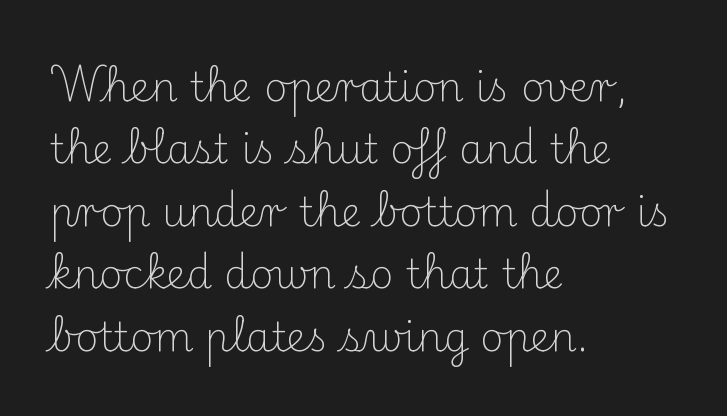
The image shows 40 px light serif type, upright; set left-aligned, normal line spacing (1.56x), normal letter spacing, not underlined; medium stroke contrast and a small x-height.
